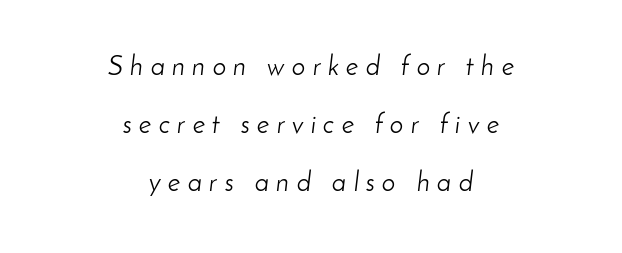
The image shows 27 px text type, italic (leaning right); set centered, loose line spacing (2.15x), unusually wide letter spacing (+0.27 em), not underlined.
